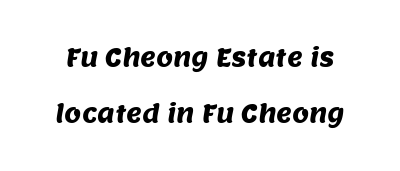
Q: Is the text underlined? A: No.
Q: Is the spacing between letters normal or unusually wide? A: Normal.
Q: Is the spacing between lines tight, normal or loose? A: Loose.
